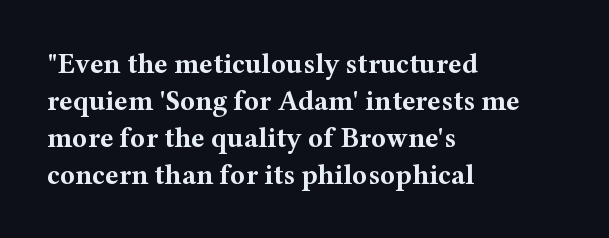
{"serif": "yes", "italic": "no", "bold": "yes", "weight": "bold", "width": "wide", "stroke_contrast": "medium", "x_height": "medium", "monospaced": "no", "underline": "no", "align": "left", "line_spacing": "normal", "line_spacing_ratio": 1.32, "letter_spacing": "normal", "letter_spacing_em": 0.0, "glyph_px": 28}
